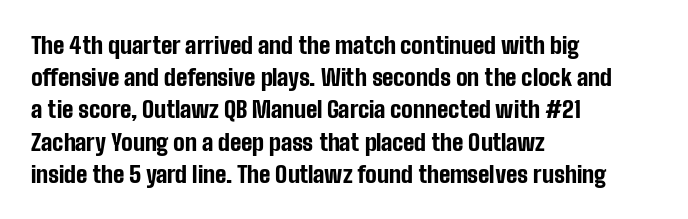
{"italic": "no", "bold": "yes", "underline": "no", "align": "left", "line_spacing": "normal", "line_spacing_ratio": 1.4, "letter_spacing": "normal", "letter_spacing_em": 0.0, "glyph_px": 23}
